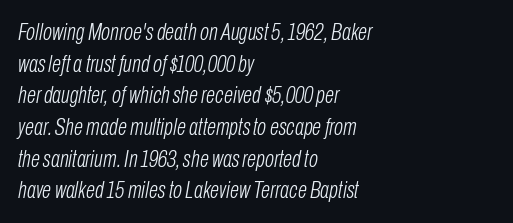
{"italic": "yes", "lean": "right", "slant_degrees": 10, "bold": "no", "underline": "no", "align": "left", "line_spacing": "normal", "line_spacing_ratio": 1.32, "letter_spacing": "normal", "letter_spacing_em": 0.0, "glyph_px": 24}
